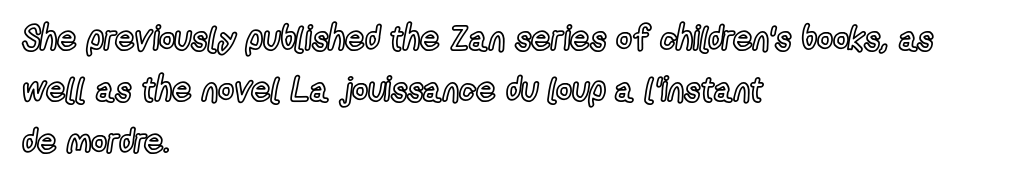
{"width": "condensed", "x_height": "medium", "monospaced": "no", "underline": "no", "align": "left", "line_spacing": "normal", "line_spacing_ratio": 1.51, "letter_spacing": "normal", "letter_spacing_em": 0.0, "glyph_px": 34}
